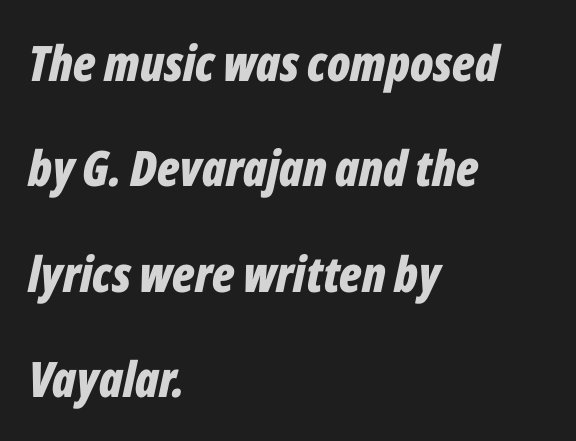
Character widths vary here, with narrow letters taking less room than wide ones. It's the slanting kind of type. Heft: maximum for text — a bold. The zone under the glyphs is completely vacant.
